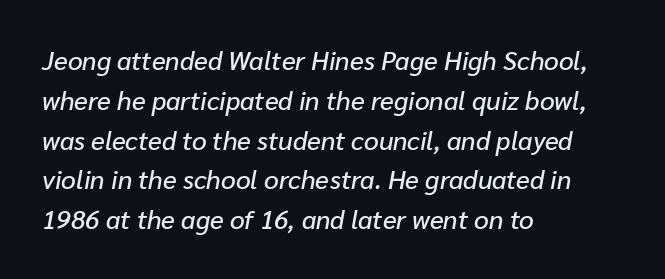
The image shows 26 px text type, italic (leaning right); set left-aligned, normal line spacing (1.53x), normal letter spacing, not underlined.
